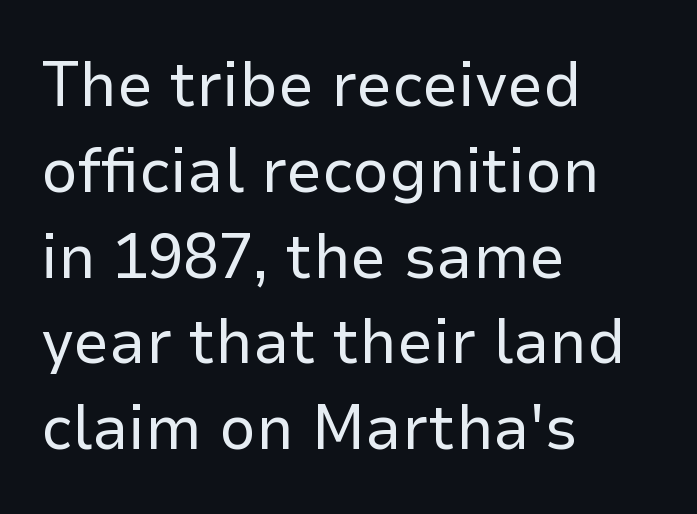
Q: Is the text bold? A: No.
Q: Is the text italic (slanted)? A: No, it is upright.
Q: Is the typeface a serif or a sans-serif typeface? A: Sans-serif.
Q: Is the text underlined? A: No.
Q: How is the paragraph aligned? A: Left-aligned.
Q: Is the spacing between letters normal or unusually wide? A: Normal.
Q: Is the spacing between lines tight, normal or loose? A: Normal.
Q: Width (condensed, normal, or wide)? A: Normal.
Q: Stroke contrast? A: Low.
Q: x-height? A: Medium.
Q: Monospaced? A: No.
